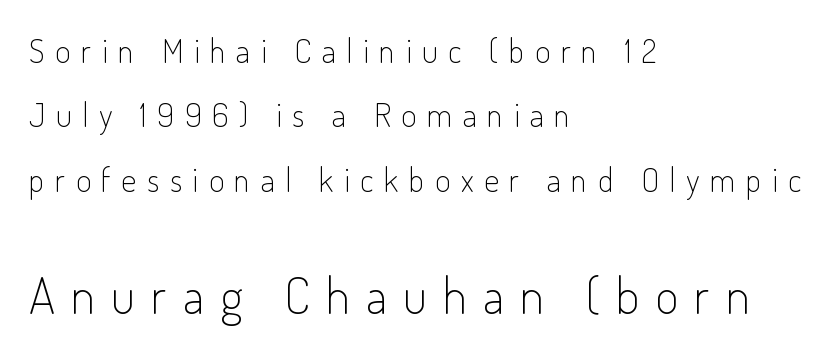
The image shows 50 px light, condensed sans-serif type, upright; set left-aligned, loose line spacing (1.95x), unusually wide letter spacing (+0.32 em), not underlined; the second (bottom) block is 1.52x larger; low stroke contrast and a small x-height.
